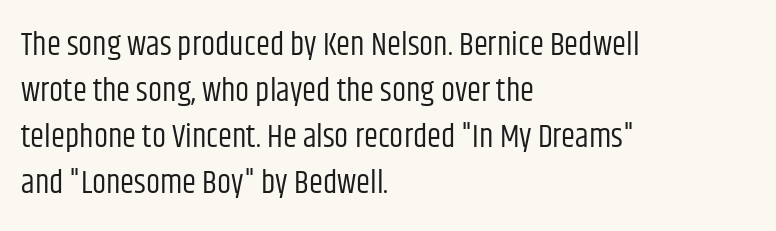
The image shows 32 px regular-weight, condensed sans-serif type, upright; set left-aligned, normal line spacing (1.44x), normal letter spacing, not underlined; low stroke contrast and a large x-height.
